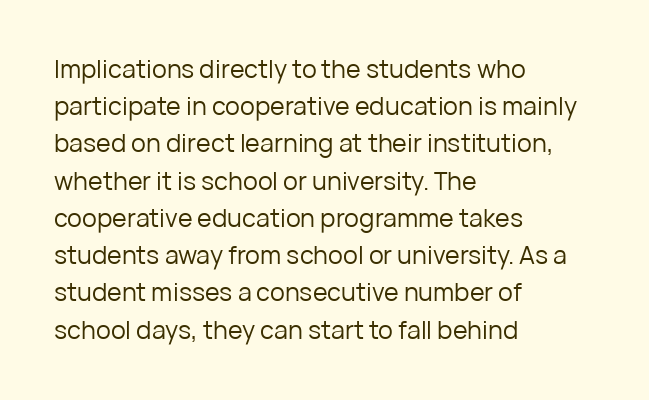
{"italic": "no", "bold": "no", "underline": "no", "align": "left", "line_spacing": "normal", "line_spacing_ratio": 1.49, "letter_spacing": "normal", "letter_spacing_em": 0.0, "glyph_px": 25}
